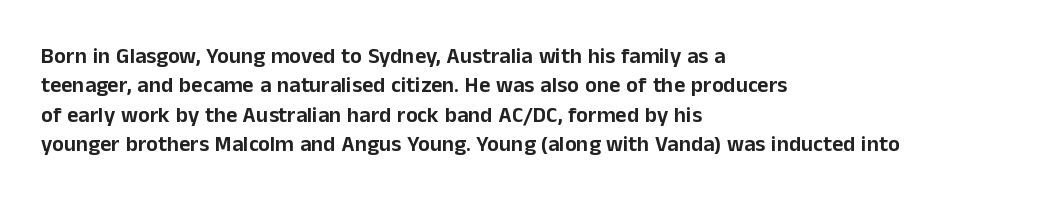
Glyph-to-glyph distance matches everyday printed text. If you drew a ruler down the left edge, every line would touch it. The letters stand upright; this is a roman face. No word sits above an underline. The line-height multiplier appears to be the usual default.
